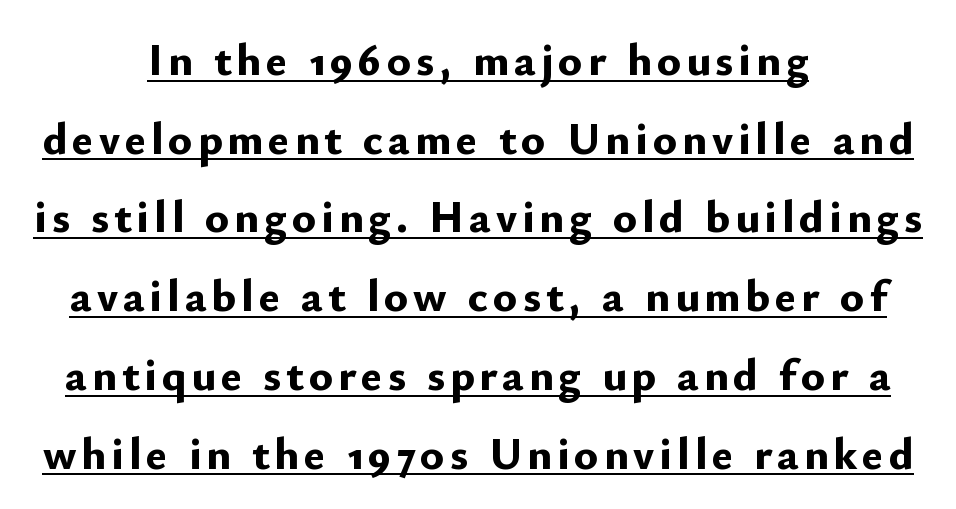
{"serif": "no", "italic": "no", "bold": "yes", "weight": "bold", "width": "normal", "stroke_contrast": "low", "x_height": "small", "monospaced": "no", "underline": "yes", "align": "center", "line_spacing_ratio": 1.75, "glyph_px": 45}
